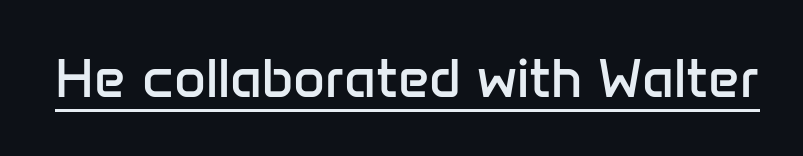
The image shows 55 px regular-weight sans-serif type, upright; set normal letter spacing, underlined; low stroke contrast and a medium x-height.
